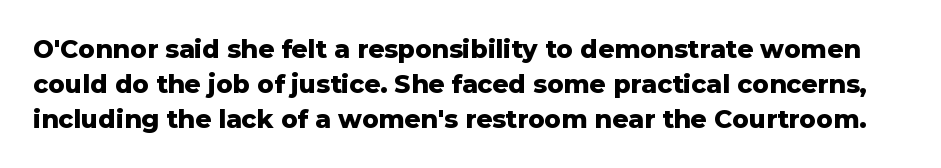
{"italic": "no", "bold": "yes", "underline": "no", "line_spacing": "normal", "line_spacing_ratio": 1.4, "letter_spacing": "normal", "letter_spacing_em": 0.0, "glyph_px": 25}
